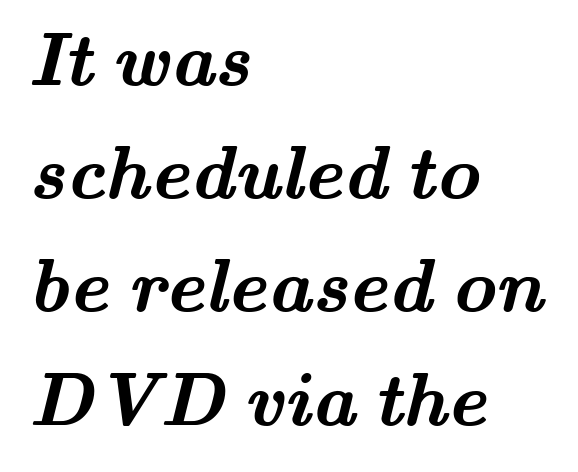
Interline gaps are of average width in this sample. Heavy, bold letterforms. Here the designer chose a conventional face with non-uniform glyph widths. The baseline area is clear.
